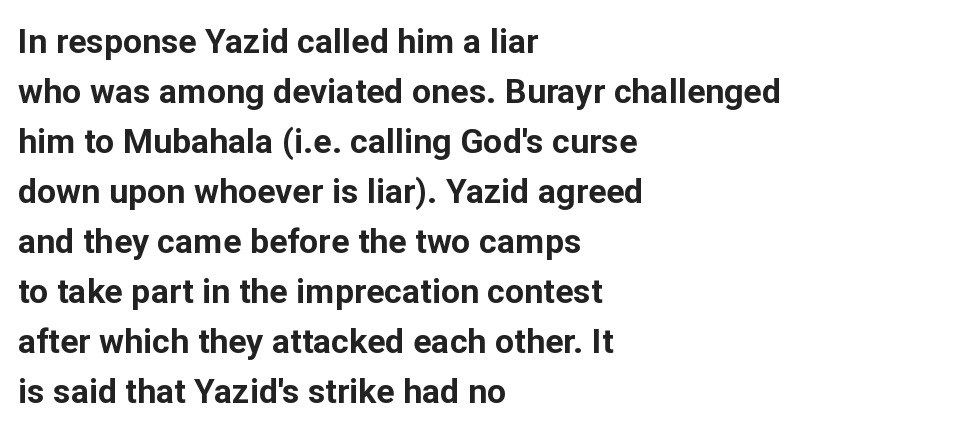
{"serif": "no", "italic": "no", "bold": "yes", "weight": "bold", "width": "normal", "stroke_contrast": "low", "x_height": "medium", "monospaced": "no", "underline": "no", "align": "left", "line_spacing": "normal", "line_spacing_ratio": 1.47, "letter_spacing": "normal", "letter_spacing_em": 0.0, "glyph_px": 34}
